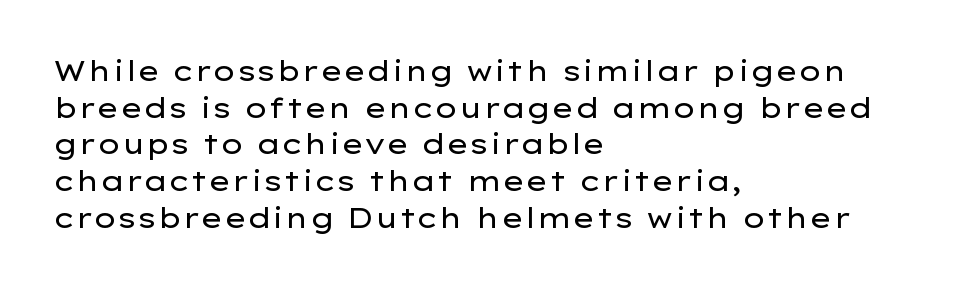
The space between consecutive lines is moderate. Italic? Not at all — the glyphs are vertical. Think of a printed novel: that variable character pitch is what you see here. Is the letter spacing exaggerated? No — it looks like the ordinary default. Nothing heavy about these letters — not bold at all. The lines in this sample share a left origin and differ only in where they stop.
